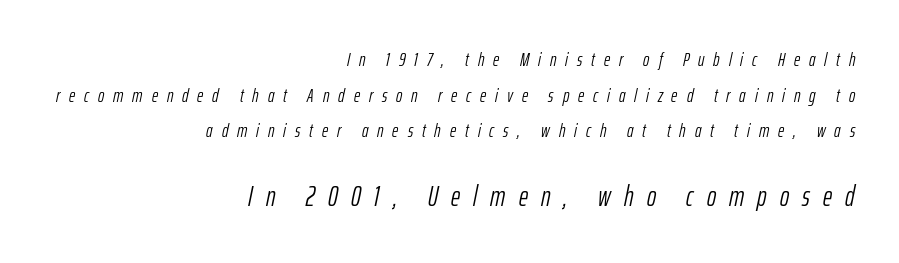
The ragged edge is on the left, which tells us the setting is flush right. Tall strokes in this sample are angled rather than plumb. The later block is typeset at a bigger size than the earlier block. Display-style spreading of the glyphs; the letterfit is very open. Do the characters align in a grid? No, the font is proportional.
